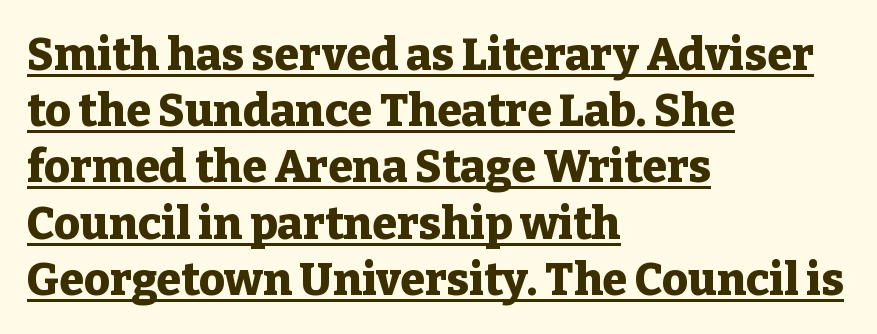
The tracking reads as untouched default to a designer's eye. Quick note: underline on. Style check: upright. Quick note: interline space is typical. What weight is shown? A full bold with thick strokes.
